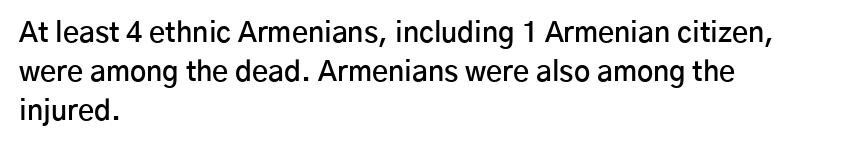
{"serif": "no", "italic": "no", "bold": "semi", "weight": "semibold", "width": "normal", "stroke_contrast": "low", "x_height": "medium", "monospaced": "no", "underline": "no", "align": "left", "line_spacing": "normal", "line_spacing_ratio": 1.39, "letter_spacing": "normal", "letter_spacing_em": 0.0, "glyph_px": 28}
